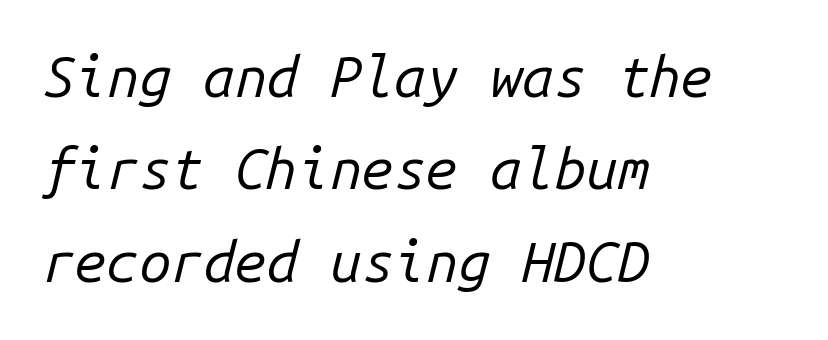
{"italic": "yes", "lean": "right", "slant_degrees": 14, "bold": "no", "weight": "regular", "width": "normal", "stroke_contrast": "low", "x_height": "medium", "monospaced": "yes", "underline": "no", "align": "left", "line_spacing": "normal", "line_spacing_ratio": 1.62, "letter_spacing": "normal", "letter_spacing_em": 0.0, "glyph_px": 57}
